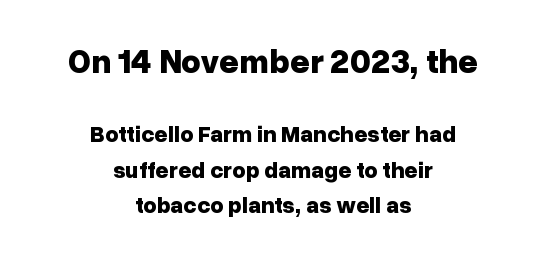
Here the designer chose a conventional face with non-uniform glyph widths. Regarding serifs, this sample does without them. Scale decreases going downward across the two blocks. The tracking reads as untouched default to a designer's eye. This sample uses an upright cut, with every glyph sitting square on the baseline. Just letters on the line, the space beneath them empty.
